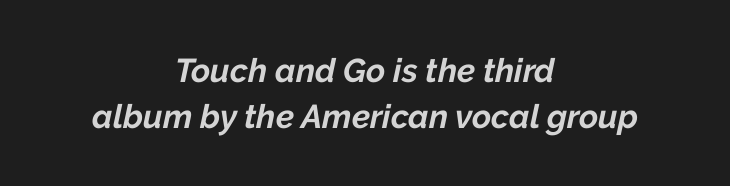
The image shows 33 px bold type, italic (leaning right); set centered, normal line spacing (1.38x), normal letter spacing, not underlined; low stroke contrast and a medium x-height.
